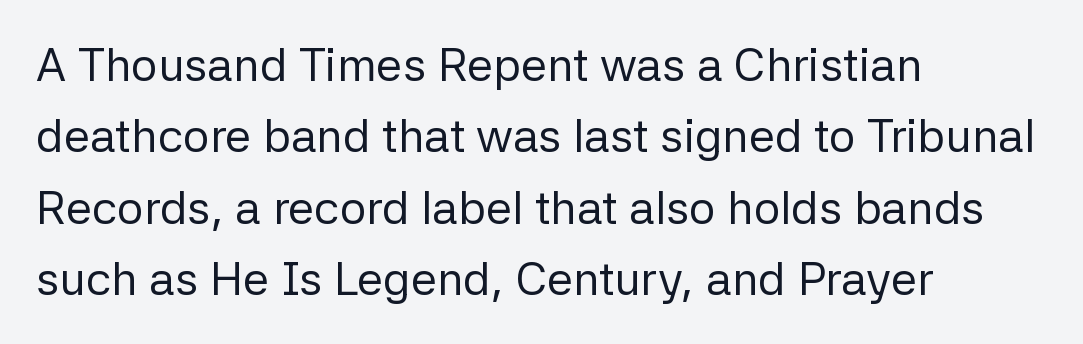
The image shows 47 px regular-weight sans-serif type, upright; set left-aligned, normal line spacing (1.52x), normal letter spacing, not underlined; low stroke contrast and a medium x-height.
